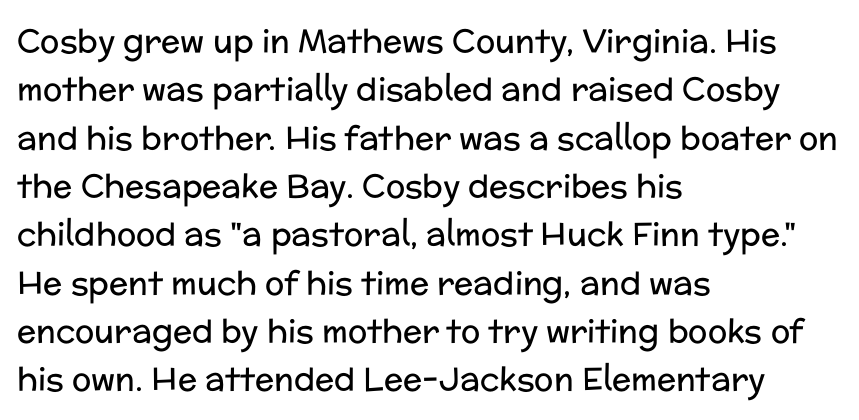
The rendering anchors every line to the left-hand side. Weight: regular or lighter. No italicization has been applied; the sample stays upright. Unlike a traditional serif, this face leaves its strokes unadorned. Underline: absent. Spacing verdict: proportional, widths tailored to each character.
